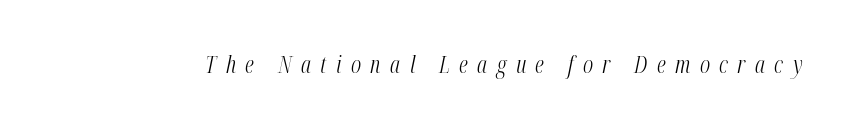
Q: Is the text bold? A: No.
Q: Is the text italic (slanted)? A: Yes, it leans right by about 12 degrees.
Q: Is the text underlined? A: No.
Q: Is the spacing between letters normal or unusually wide? A: Unusually wide.
